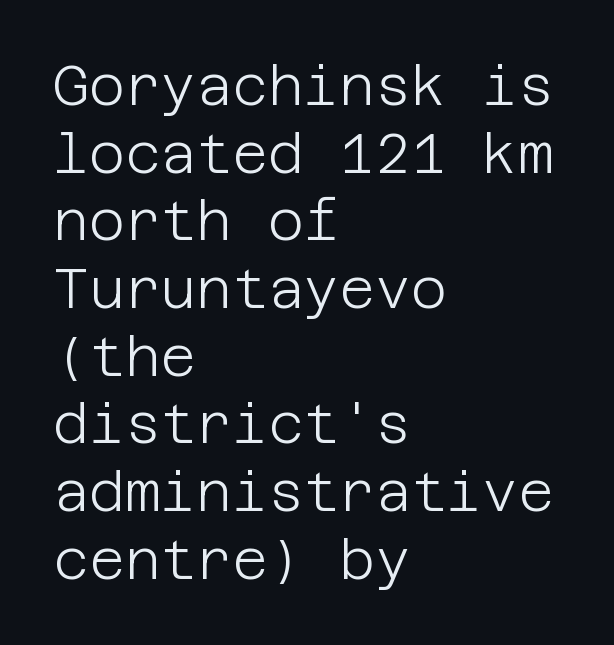
Q: Is the text bold? A: No.
Q: Is the text italic (slanted)? A: No, it is upright.
Q: Is the typeface a serif or a sans-serif typeface? A: Sans-serif.
Q: Is the text underlined? A: No.
Q: How is the paragraph aligned? A: Left-aligned.
Q: Is the spacing between letters normal or unusually wide? A: Normal.
Q: Width (condensed, normal, or wide)? A: Normal.
Q: Stroke contrast? A: Low.
Q: x-height? A: Large.
